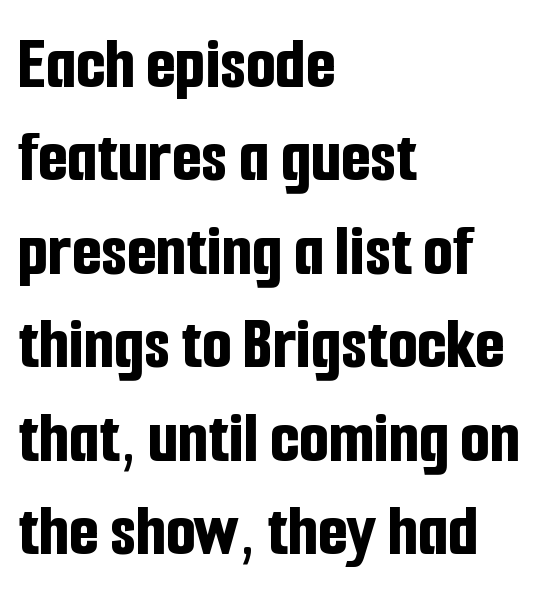
{"serif": "no", "italic": "no", "bold": "yes", "weight": "bold", "width": "condensed", "stroke_contrast": "low", "x_height": "medium", "monospaced": "no", "underline": "no", "align": "left", "line_spacing_ratio": 1.23, "letter_spacing": "normal", "letter_spacing_em": 0.0, "glyph_px": 76}
